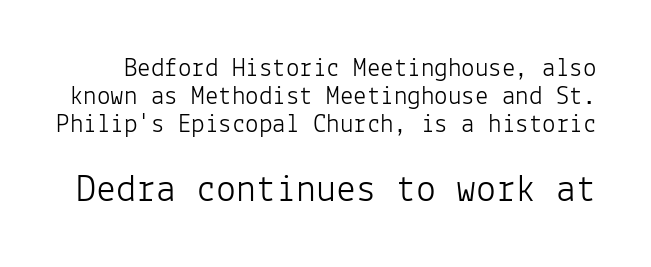
{"serif": "no", "italic": "no", "bold": "no", "weight": "light", "width": "normal", "stroke_contrast": "low", "x_height": "medium", "monospaced": "yes", "underline": "no", "line_spacing": "tight", "line_spacing_ratio": 1.04, "letter_spacing": "normal", "letter_spacing_em": 0.0, "larger_block": "second", "size_ratio": 1.48, "glyph_px": 40}
